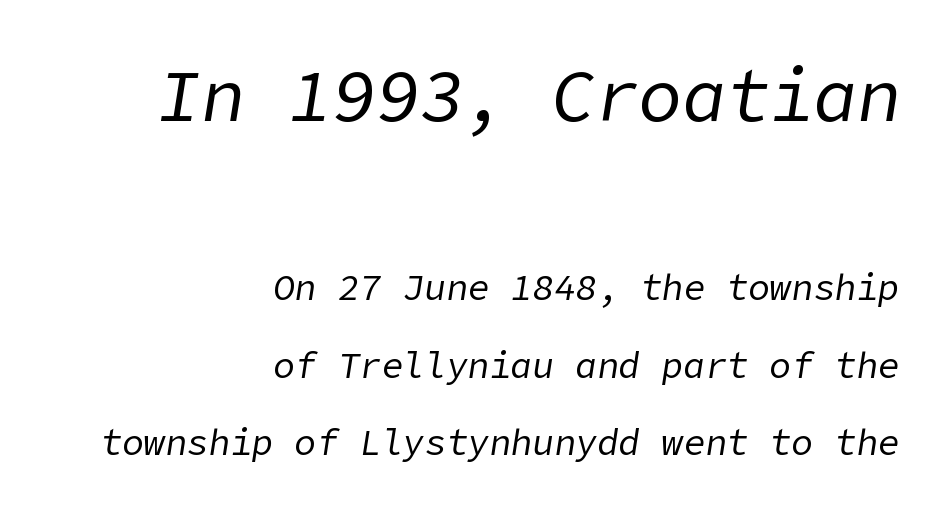
The image shows 73 px regular-weight type, italic (leaning right); set right-aligned, loose line spacing (2.15x), normal letter spacing, not underlined; the first (top) block is 2.03x larger; low stroke contrast and a medium x-height.
